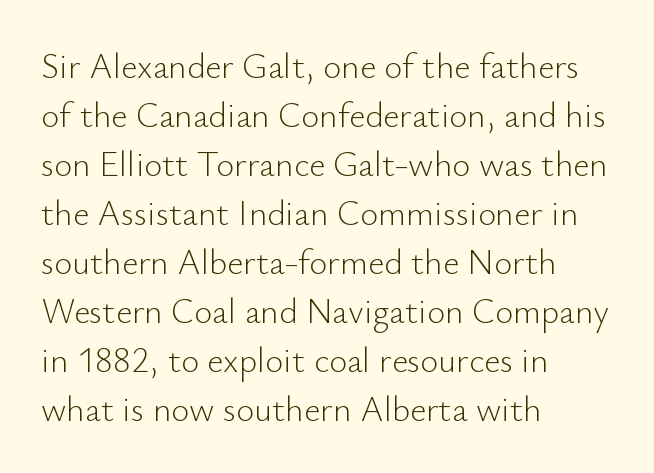
Nobody drew a line under any word here. Nothing sits at the stroke ends, so this counts as sans-serif. You could not count columns in this text — the font is proportionally spaced. Every row of glyphs begins at an identical x-position on the left.
